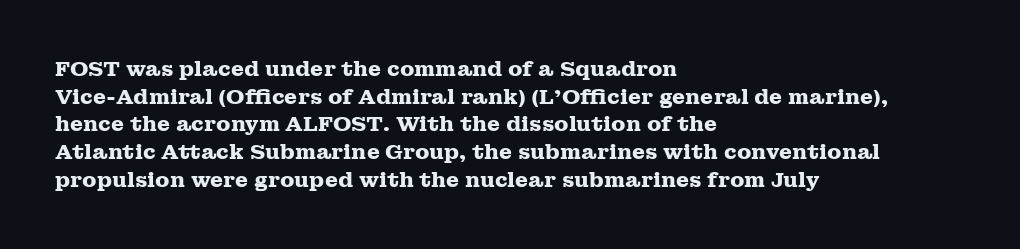
The image shows 21 px bold type, upright; set left-aligned, normal line spacing (1.32x), normal letter spacing, not underlined.
